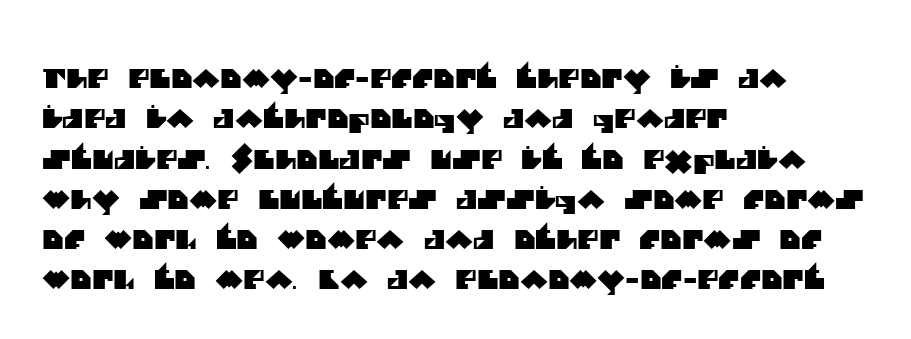
{"underline": "no", "align": "left", "line_spacing": "normal", "line_spacing_ratio": 1.55, "letter_spacing": "normal", "letter_spacing_em": 0.0, "glyph_px": 26}
